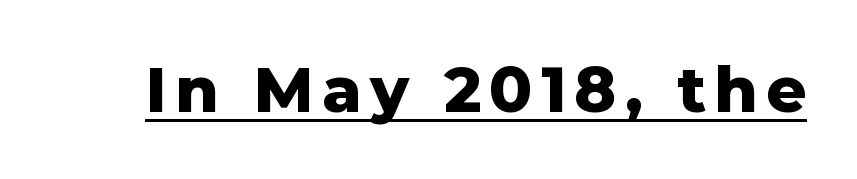
{"serif": "no", "italic": "no", "bold": "yes", "weight": "heavy", "width": "normal", "stroke_contrast": "low", "x_height": "medium", "monospaced": "no", "underline": "yes", "glyph_px": 63}
